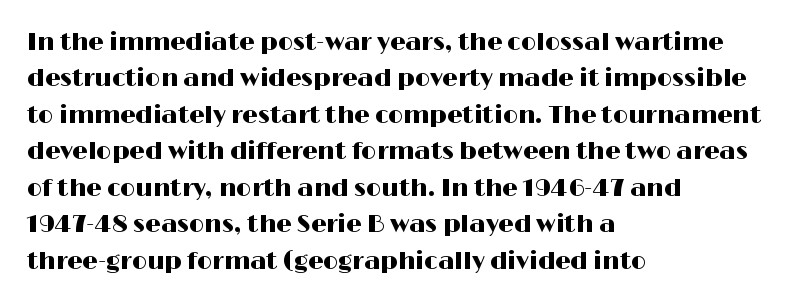
A normal amount of white space separates one row of letters from the next. Is there any slant? The stems are plumb. Nobody touched the tracking dial on this one. Quick note: underline off.
